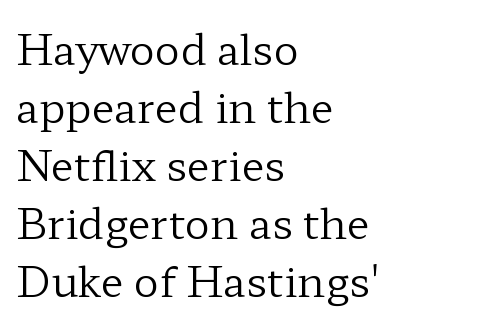
Examine the stroke ends and you'll spot serifs. The typesetter chose a ragged-right arrangement here. Note the varied advance widths — an 'i' is clearly narrower than an 'm'. The words here are not underlined.
